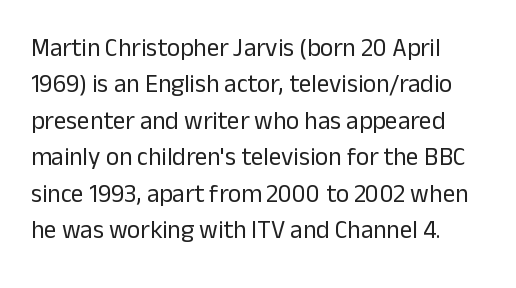
Q: Is the text bold? A: No.
Q: Is the text italic (slanted)? A: No, it is upright.
Q: Is the text underlined? A: No.
Q: Is the spacing between letters normal or unusually wide? A: Normal.
Q: Is the spacing between lines tight, normal or loose? A: Normal.
